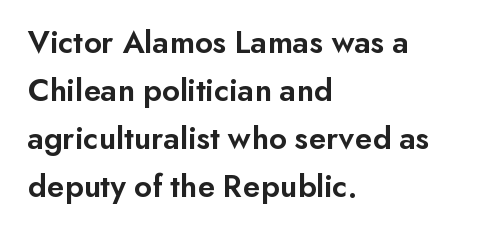
{"serif": "no", "italic": "no", "bold": "semi", "weight": "semibold", "width": "normal", "stroke_contrast": "low", "x_height": "small", "monospaced": "no", "underline": "no", "align": "left", "line_spacing": "normal", "line_spacing_ratio": 1.45, "letter_spacing": "normal", "letter_spacing_em": 0.0, "glyph_px": 33}
